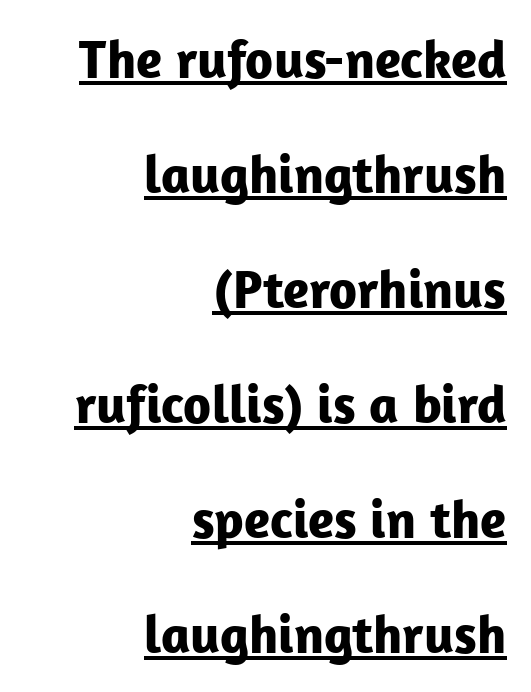
The letters advance in unequal steps, a hallmark of proportional type. This rendering features underlined lettering. Emphasis by weight is at full strength: bold. Horizontal bands of white between lines are thick stripes. The typography opts for an upright posture over an oblique one. The face used here is a sans, in the tradition of grotesques and geometrics.
